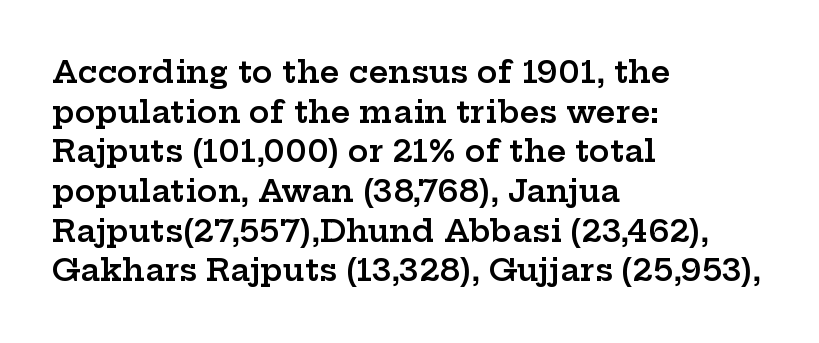
Q: Is the text bold? A: Semi-bold.
Q: Is the text italic (slanted)? A: No, it is upright.
Q: Is the typeface a serif or a sans-serif typeface? A: Serif.
Q: Is the text underlined? A: No.
Q: How is the paragraph aligned? A: Left-aligned.
Q: Is the spacing between letters normal or unusually wide? A: Normal.
Q: Is the spacing between lines tight, normal or loose? A: Normal.
Q: Width (condensed, normal, or wide)? A: Wide.
Q: Stroke contrast? A: Low.
Q: x-height? A: Medium.
Q: Monospaced? A: No.
